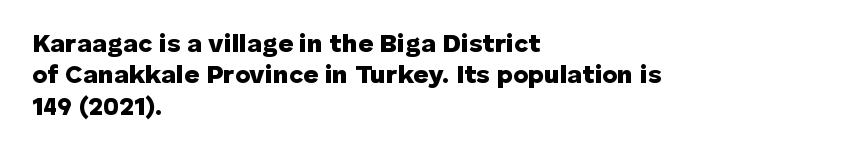
Posture: straight, roman, zero tilt. A student would call this left alignment; a typographer would say flush left, rag right. Rule under the text: the space is simply empty. Between one letter and the next there's only the usual sliver of space. Plenty of ink on the page — the face is bold.
